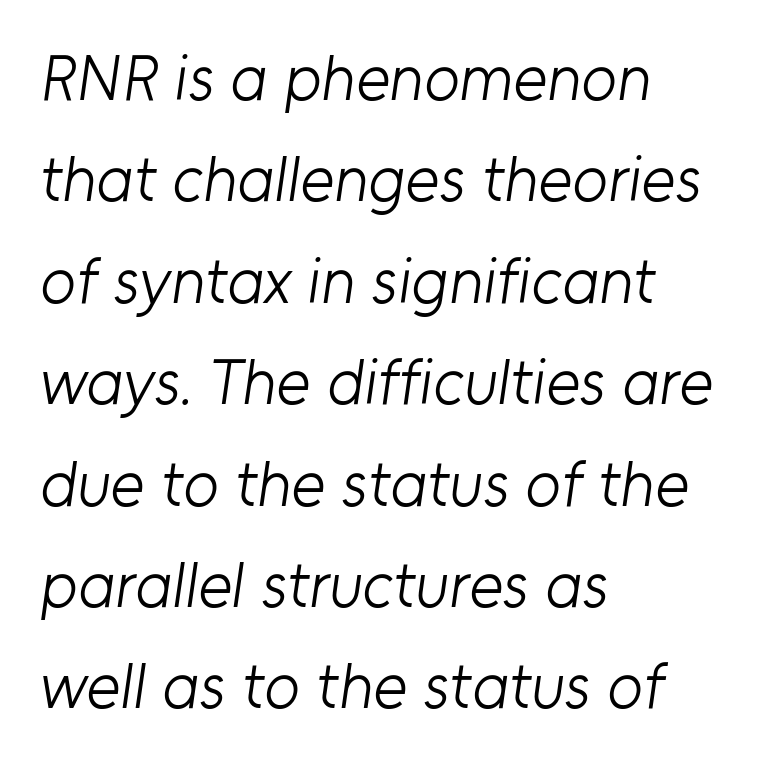
Q: Is the text bold? A: No.
Q: Is the typeface a serif or a sans-serif typeface? A: Sans-serif.
Q: Is the text underlined? A: No.
Q: How is the paragraph aligned? A: Left-aligned.
Q: Is the spacing between letters normal or unusually wide? A: Normal.
Q: Is the spacing between lines tight, normal or loose? A: Normal.
Q: Width (condensed, normal, or wide)? A: Normal.
Q: Stroke contrast? A: Low.
Q: x-height? A: Medium.
Q: Monospaced? A: No.
